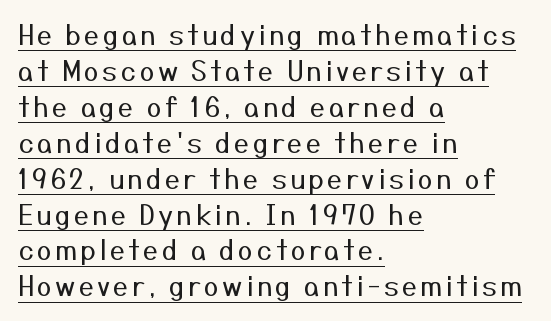
The image shows 27 px text type, upright; set left-aligned, normal line spacing (1.33x), underlined.
